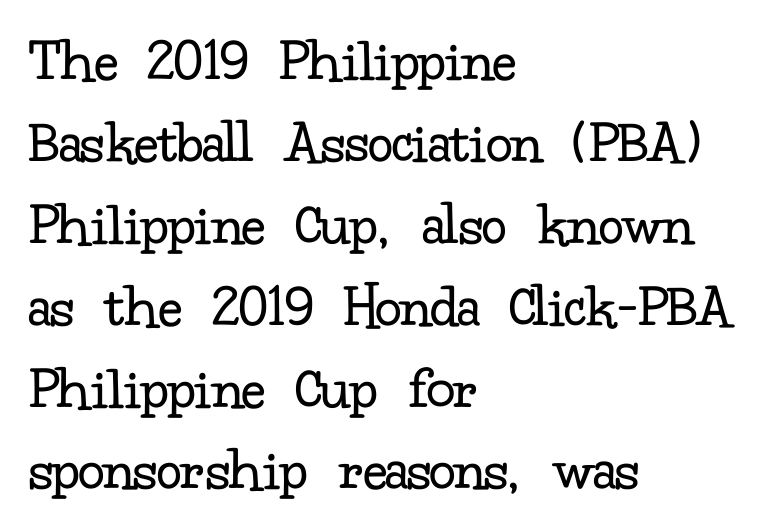
Q: Is the text bold? A: No.
Q: Is the text italic (slanted)? A: No, it is upright.
Q: Is the typeface a serif or a sans-serif typeface? A: Serif.
Q: Is the text underlined? A: No.
Q: How is the paragraph aligned? A: Left-aligned.
Q: Is the spacing between letters normal or unusually wide? A: Normal.
Q: Is the spacing between lines tight, normal or loose? A: Normal.
Q: Width (condensed, normal, or wide)? A: Normal.
Q: Stroke contrast? A: Low.
Q: x-height? A: Small.
Q: Monospaced? A: No.
